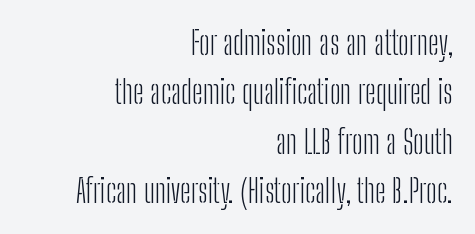
Summary of weight: not heavy and not bold. There is no visible air inserted between adjacent glyphs. Whoever set this chose a conventional vertical rhythm. Bare-footed words on every line. A typesetter would mark this as roman, not italic.
